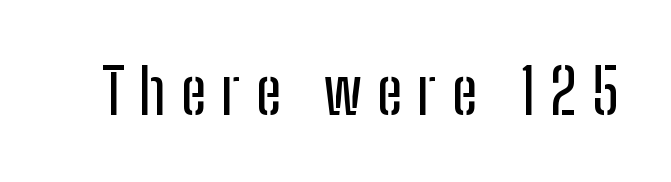
The image shows 63 px condensed sans-serif type, upright; set unusually wide letter spacing (+0.24 em), not underlined; low stroke contrast and a medium x-height.
